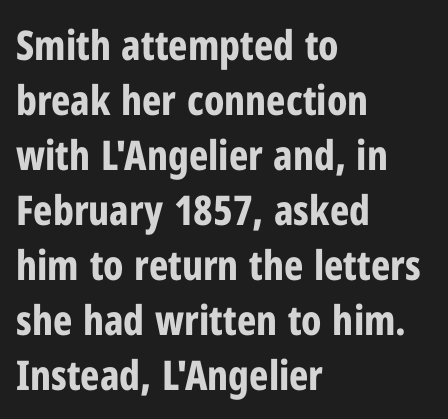
Spacing verdict: proportional, widths tailored to each character. The glyphs in this specimen are sans serif. Underline: absent. The gaps between neighbouring characters are ordinary and unremarkable. In CSS terms this would be text-align: left.
